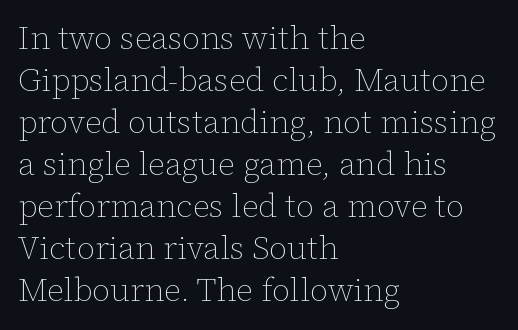
Q: Is the text bold? A: No.
Q: Is the text italic (slanted)? A: No, it is upright.
Q: Is the text underlined? A: No.
Q: How is the paragraph aligned? A: Left-aligned.
Q: Is the spacing between letters normal or unusually wide? A: Normal.
Q: Is the spacing between lines tight, normal or loose? A: Normal.
Q: Width (condensed, normal, or wide)? A: Normal.
Q: Stroke contrast? A: Low.
Q: x-height? A: Medium.
Q: Monospaced? A: No.
